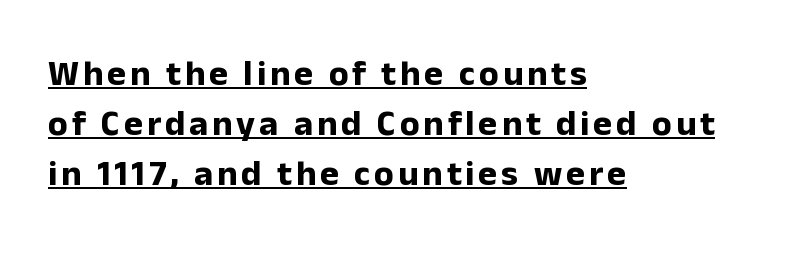
Q: Is the text bold? A: Yes.
Q: Is the text italic (slanted)? A: No, it is upright.
Q: Is the typeface a serif or a sans-serif typeface? A: Sans-serif.
Q: Is the text underlined? A: Yes.
Q: How is the paragraph aligned? A: Left-aligned.
Q: Is the spacing between lines tight, normal or loose? A: Normal.
Q: Width (condensed, normal, or wide)? A: Normal.
Q: Stroke contrast? A: Low.
Q: x-height? A: Medium.
Q: Monospaced? A: No.
